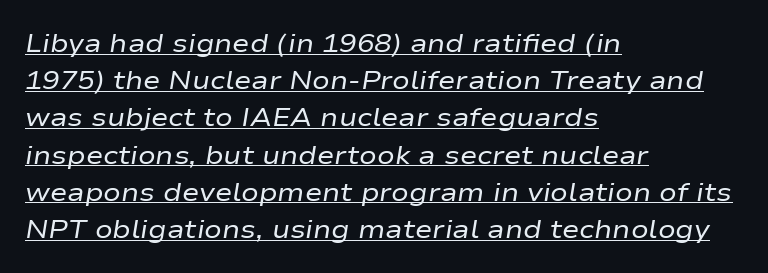
The image shows 26 px text type, italic (leaning right); set left-aligned, normal line spacing (1.43x), normal letter spacing, underlined.
